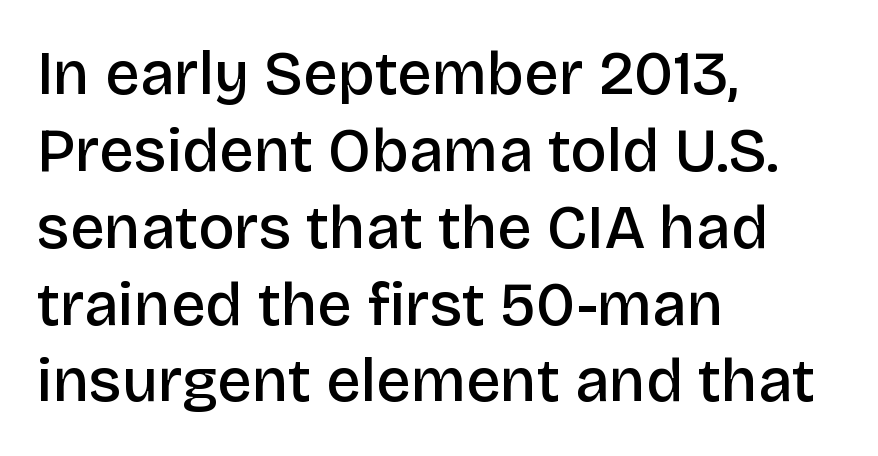
Q: Is the text bold? A: Semi-bold.
Q: Is the text italic (slanted)? A: No, it is upright.
Q: Is the typeface a serif or a sans-serif typeface? A: Sans-serif.
Q: Is the text underlined? A: No.
Q: How is the paragraph aligned? A: Left-aligned.
Q: Is the spacing between letters normal or unusually wide? A: Normal.
Q: Is the spacing between lines tight, normal or loose? A: Normal.
Q: Width (condensed, normal, or wide)? A: Normal.
Q: Stroke contrast? A: Low.
Q: x-height? A: Large.
Q: Monospaced? A: No.
